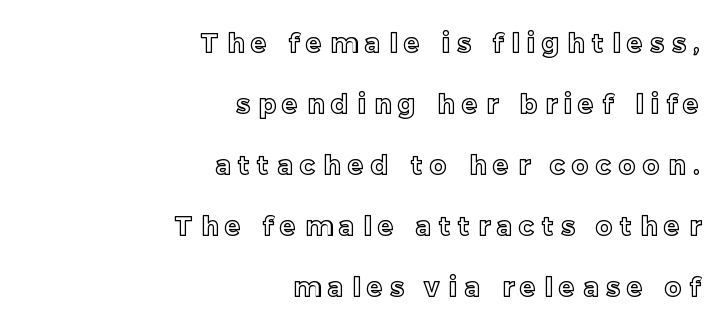
Does the lettering tilt? It doesn't — this is upright. How are the letters spaced? Widely, with obvious added tracking. Unmarked baselines from the first word to the last. Vertical spacing — loose.
